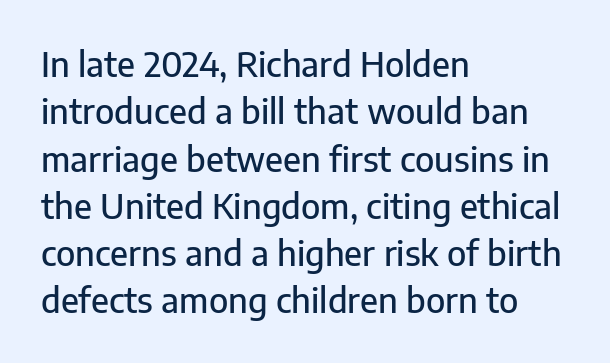
Notice how descenders clear the ascenders below comfortably — that's standard leading. Italic: no, the glyphs are upright roman. The face used here is proportionally spaced, like ordinary book or web type. Look at the tracking — it's just the regular setting, nothing added.
